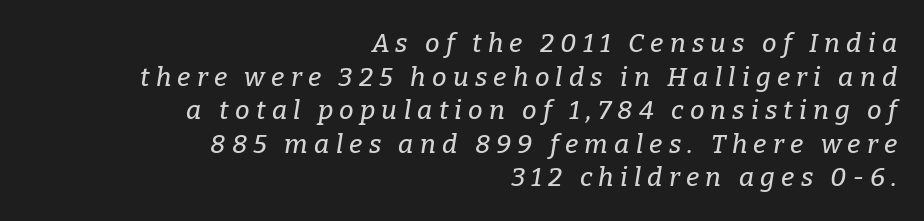
Q: Is the text italic (slanted)? A: Yes, it leans right by about 9 degrees.
Q: Is the text underlined? A: No.
Q: How is the paragraph aligned? A: Right-aligned.
Q: Is the spacing between letters normal or unusually wide? A: Unusually wide.
Q: Is the spacing between lines tight, normal or loose? A: Normal.
